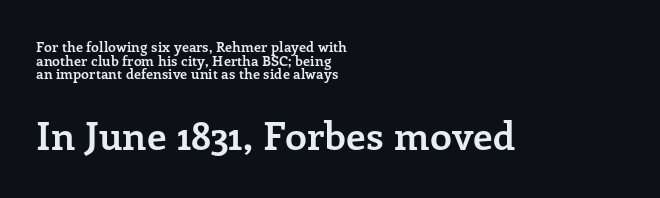
Q: Is the text bold? A: Yes.
Q: Is the text italic (slanted)? A: No, it is upright.
Q: Is the typeface a serif or a sans-serif typeface? A: Serif.
Q: Is the text underlined? A: No.
Q: How is the paragraph aligned? A: Left-aligned.
Q: Is the spacing between letters normal or unusually wide? A: Normal.
Q: Is the spacing between lines tight, normal or loose? A: Tight.
Q: Which block of text is set in a larger size, the first (top) or the second (bottom)? A: The second (bottom) one.
Q: Width (condensed, normal, or wide)? A: Normal.
Q: Stroke contrast? A: Low.
Q: x-height? A: Medium.
Q: Monospaced? A: No.
